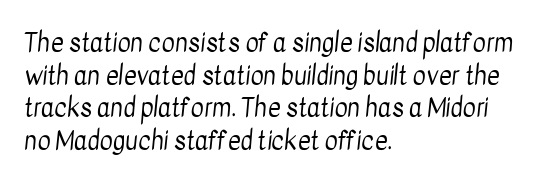
Q: Is the text bold? A: No.
Q: Is the text underlined? A: No.
Q: How is the paragraph aligned? A: Left-aligned.
Q: Is the spacing between letters normal or unusually wide? A: Normal.
Q: Is the spacing between lines tight, normal or loose? A: Normal.
